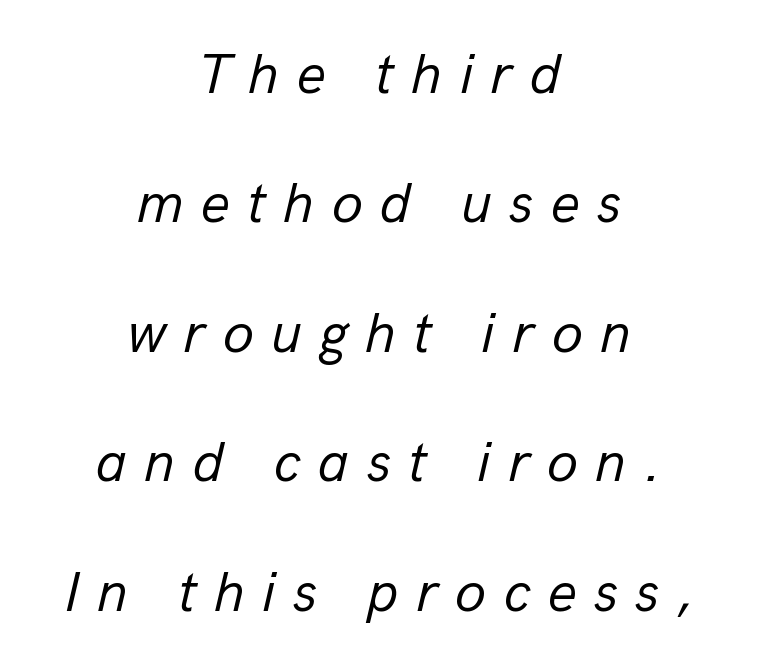
{"italic": "yes", "lean": "right", "slant_degrees": 13, "bold": "no", "weight": "regular", "width": "normal", "stroke_contrast": "low", "x_height": "medium", "monospaced": "no", "underline": "no", "align": "center", "line_spacing": "loose", "line_spacing_ratio": 2.27, "letter_spacing": "wide", "letter_spacing_em": 0.3, "glyph_px": 57}
